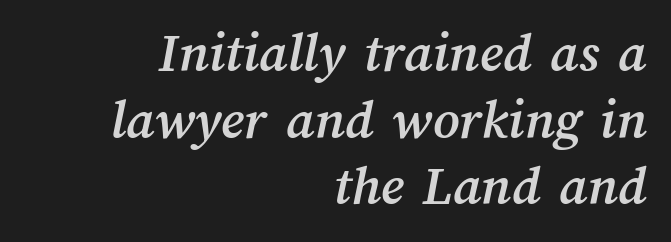
The image shows 57 px text type; set right-aligned, line spacing 1.17x, normal letter spacing, not underlined; medium stroke contrast and a medium x-height.
